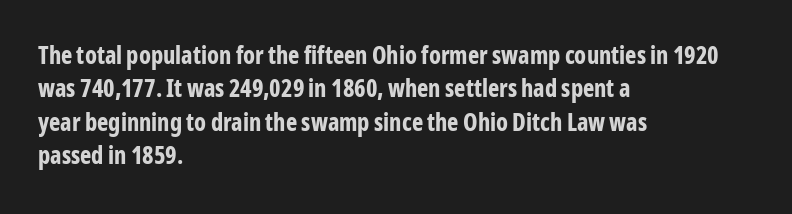
The image shows 24 px bold type, upright; set left-aligned, normal line spacing (1.39x), normal letter spacing, not underlined.
